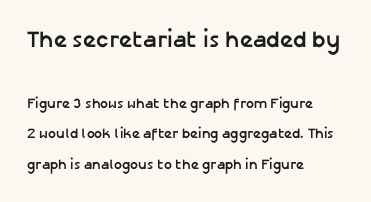
Q: Is the text bold? A: Yes.
Q: Is the text italic (slanted)? A: No, it is upright.
Q: Is the text underlined? A: No.
Q: How is the paragraph aligned? A: Left-aligned.
Q: Is the spacing between letters normal or unusually wide? A: Normal.
Q: Is the spacing between lines tight, normal or loose? A: Loose.
Q: Which block of text is set in a larger size, the first (top) or the second (bottom)? A: The first (top) one.
